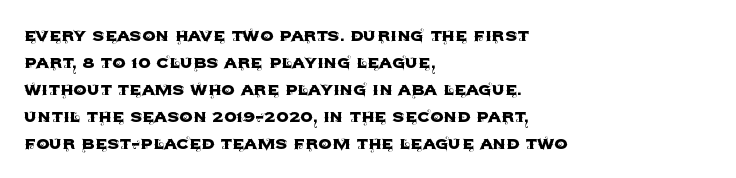
Q: Is the text italic (slanted)? A: No, it is upright.
Q: Is the text underlined? A: No.
Q: How is the paragraph aligned? A: Left-aligned.
Q: Is the spacing between letters normal or unusually wide? A: Normal.
Q: Is the spacing between lines tight, normal or loose? A: Normal.
